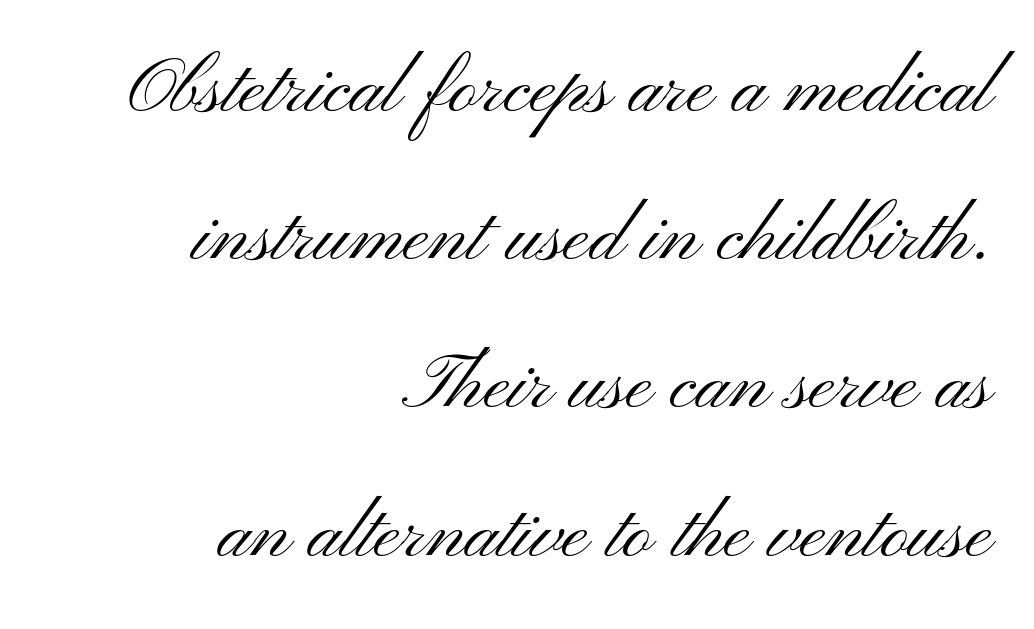
Line ends are locked; line starts wander. What stands out about the letter spacing? Nothing — it is the standard amount. Each letter keeps its own natural width here, so spacing adapts to shape. Stems here are at most as thick as an everyday book face.
